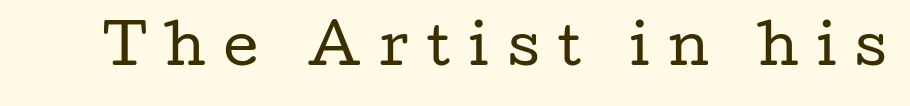
Q: Is the text bold? A: No.
Q: Is the text italic (slanted)? A: No, it is upright.
Q: Is the typeface a serif or a sans-serif typeface? A: Serif.
Q: Is the text underlined? A: No.
Q: Is the spacing between letters normal or unusually wide? A: Unusually wide.
Q: Width (condensed, normal, or wide)? A: Wide.
Q: Stroke contrast? A: Low.
Q: x-height? A: Medium.
Q: Monospaced? A: No.
